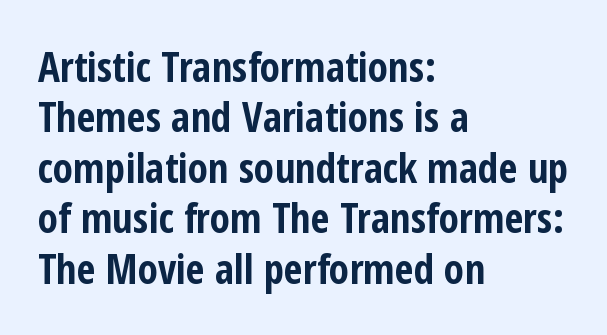
Notice how the stems are strictly vertical — no italics here. The letterforms sit shoulder to shoulder at normal distance. Descender tails drop into unmarked territory. These lines carry a lot of weight — the face is fully bold.
